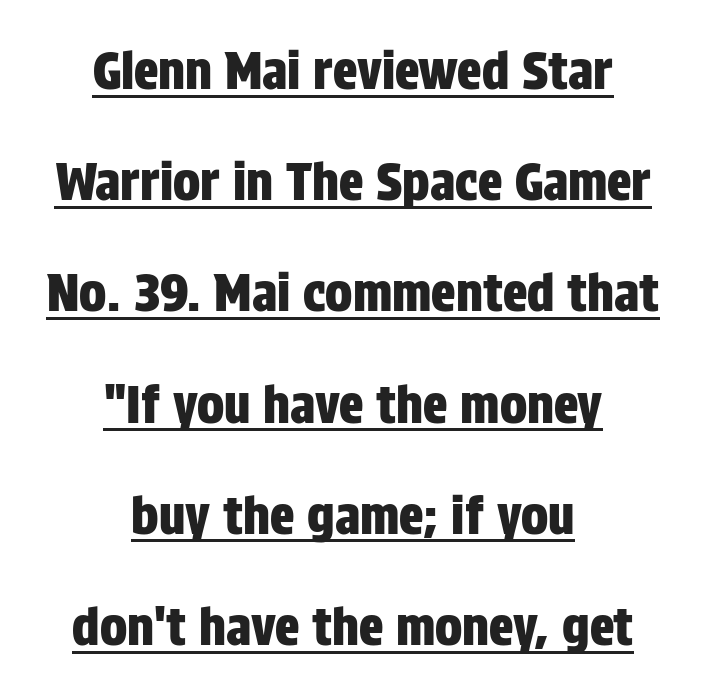
Do the characters align in a grid? No, the font is proportional. Leftover space on each line is divided equally before and after the words. Nothing unusual about the tracking: characters are spaced as the font intends. A rule runs beneath these lines of type.
